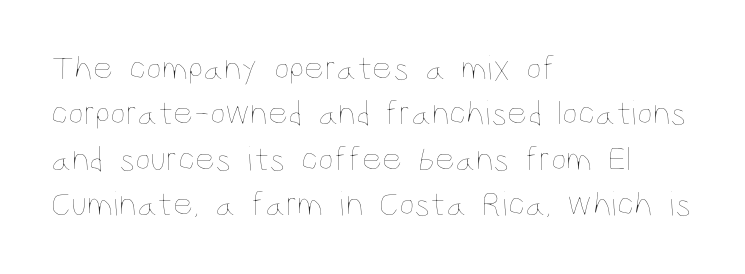
Q: Is the text bold? A: No.
Q: Is the text italic (slanted)? A: No, it is upright.
Q: Is the text underlined? A: No.
Q: How is the paragraph aligned? A: Left-aligned.
Q: Is the spacing between letters normal or unusually wide? A: Normal.
Q: Is the spacing between lines tight, normal or loose? A: Normal.
Q: Width (condensed, normal, or wide)? A: Condensed.
Q: Stroke contrast? A: Low.
Q: x-height? A: Large.
Q: Monospaced? A: No.
